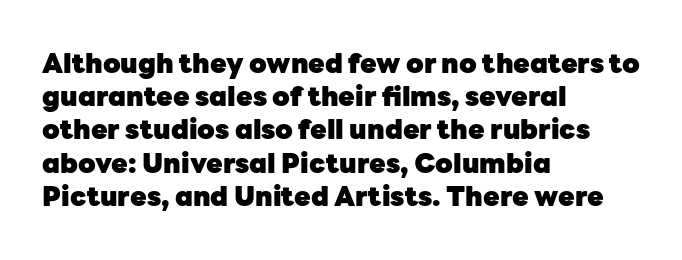
Q: Is the text bold? A: Yes.
Q: Is the text italic (slanted)? A: No, it is upright.
Q: Is the text underlined? A: No.
Q: How is the paragraph aligned? A: Left-aligned.
Q: Is the spacing between letters normal or unusually wide? A: Normal.
